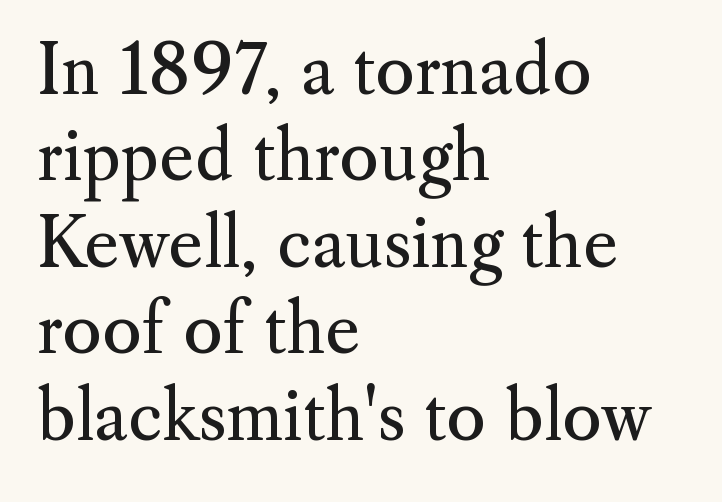
The image shows 67 px regular-weight serif type, upright; set left-aligned, normal line spacing (1.29x), normal letter spacing, not underlined; medium stroke contrast and a small x-height.
